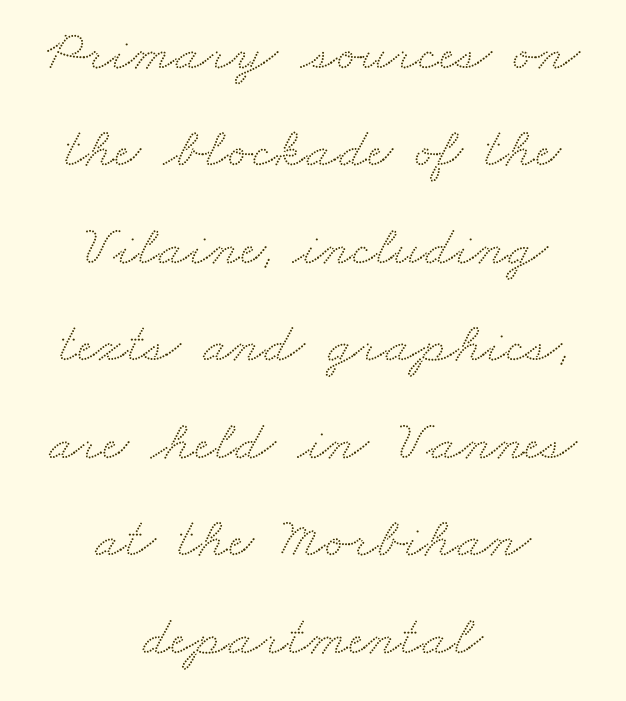
{"serif": "yes", "width": "wide", "stroke_contrast": "medium", "x_height": "small", "monospaced": "no", "underline": "no", "align": "center", "line_spacing_ratio": 1.71, "letter_spacing": "normal", "letter_spacing_em": 0.0, "glyph_px": 57}
